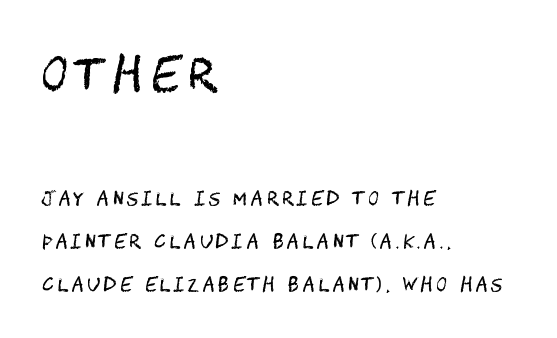
The image shows 45 px regular-weight, condensed sans-serif type, upright; set left-aligned, loose line spacing (2.38x), unusually wide letter spacing (+0.2 em), not underlined; the first (top) block is 2.5x larger; medium stroke contrast and a large x-height.
